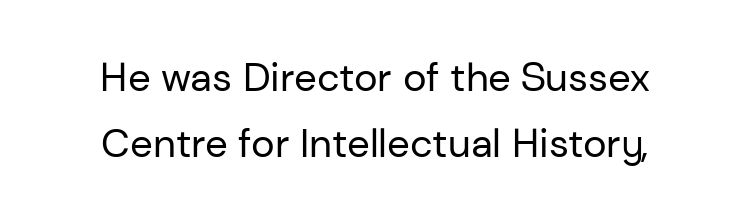
{"serif": "no", "italic": "no", "bold": "no", "weight": "regular", "width": "normal", "stroke_contrast": "low", "x_height": "medium", "monospaced": "no", "underline": "no", "align": "center", "line_spacing": "normal", "line_spacing_ratio": 1.64, "letter_spacing": "normal", "letter_spacing_em": 0.0, "glyph_px": 40}
